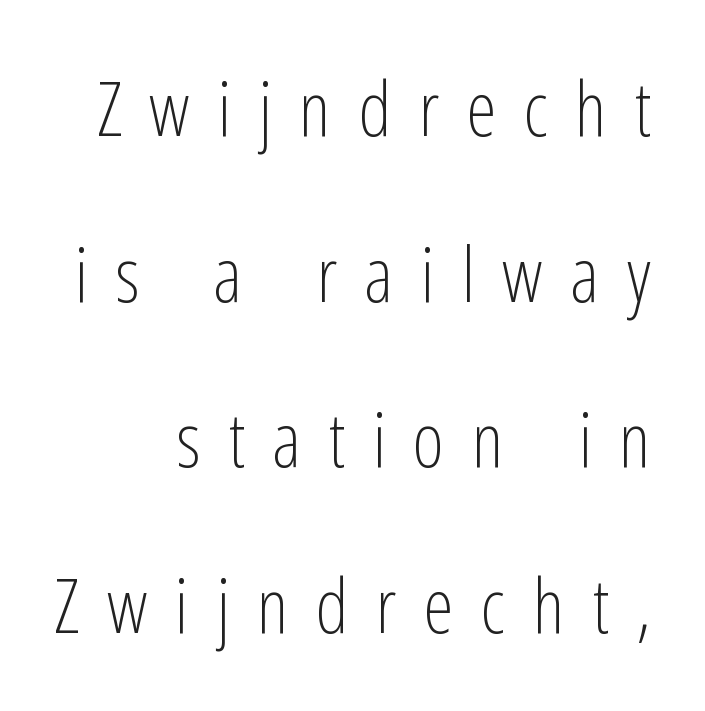
The image shows 76 px light, condensed sans-serif type, upright; set loose line spacing (2.18x), unusually wide letter spacing (+0.36 em), not underlined; low stroke contrast and a medium x-height.
